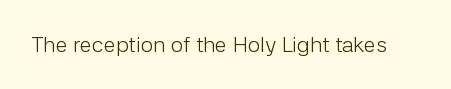
The image shows 22 px text type, upright; set normal letter spacing, not underlined.
